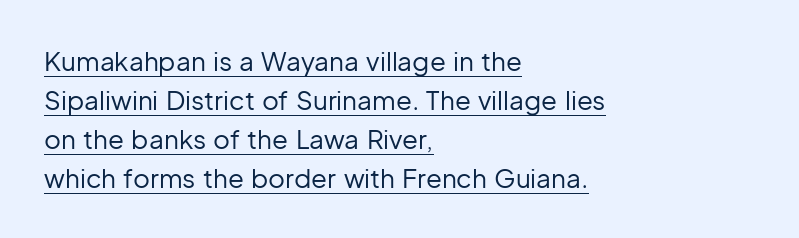
The image shows 26 px text type, upright; set left-aligned, normal line spacing (1.5x), normal letter spacing, underlined.
